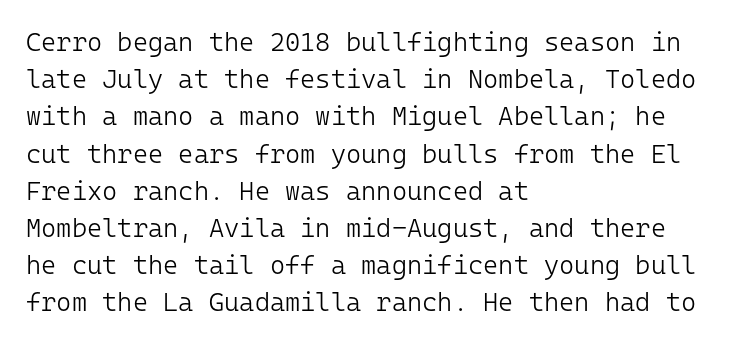
{"italic": "no", "bold": "no", "underline": "no", "align": "left", "line_spacing": "normal", "line_spacing_ratio": 1.43, "letter_spacing": "normal", "letter_spacing_em": 0.0, "glyph_px": 26}
